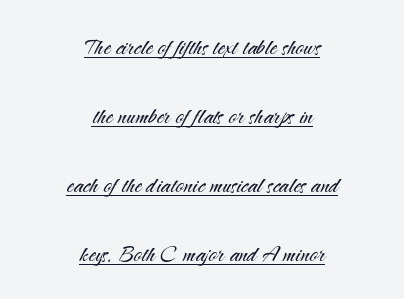
{"serif": "no", "bold": "no", "weight": "light", "width": "normal", "stroke_contrast": "medium", "x_height": "small", "monospaced": "no", "underline": "yes", "align": "center", "line_spacing": "loose", "line_spacing_ratio": 2.47, "letter_spacing": "normal", "letter_spacing_em": 0.0, "glyph_px": 28}
